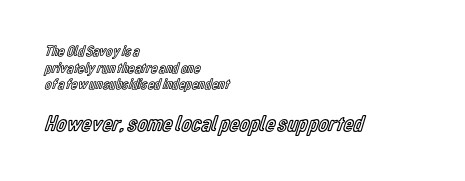
Q: Is the text italic (slanted)? A: Yes.
Q: Is the text underlined? A: No.
Q: How is the paragraph aligned? A: Left-aligned.
Q: Is the spacing between letters normal or unusually wide? A: Normal.
Q: Is the spacing between lines tight, normal or loose? A: Tight.
Q: Which block of text is set in a larger size, the first (top) or the second (bottom)? A: The second (bottom) one.
